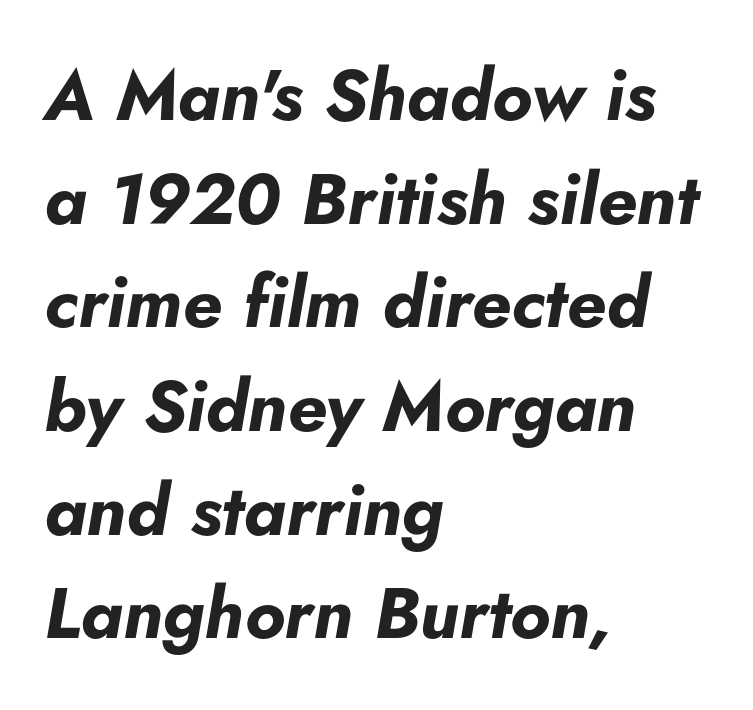
Q: Is the text bold? A: Yes.
Q: Is the text italic (slanted)? A: Yes, it leans right by about 5 degrees.
Q: Is the text underlined? A: No.
Q: How is the paragraph aligned? A: Left-aligned.
Q: Is the spacing between letters normal or unusually wide? A: Normal.
Q: Is the spacing between lines tight, normal or loose? A: Normal.
Q: Width (condensed, normal, or wide)? A: Normal.
Q: Stroke contrast? A: Low.
Q: x-height? A: Small.
Q: Monospaced? A: No.
